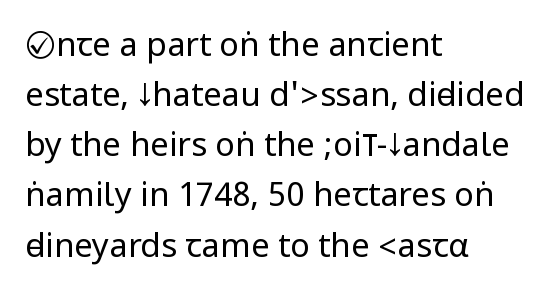
Q: Is the text bold? A: No.
Q: Is the text italic (slanted)? A: No, it is upright.
Q: Is the typeface a serif or a sans-serif typeface? A: Sans-serif.
Q: Is the text underlined? A: No.
Q: How is the paragraph aligned? A: Left-aligned.
Q: Is the spacing between letters normal or unusually wide? A: Normal.
Q: Is the spacing between lines tight, normal or loose? A: Normal.
Q: Width (condensed, normal, or wide)? A: Condensed.
Q: Stroke contrast? A: Low.
